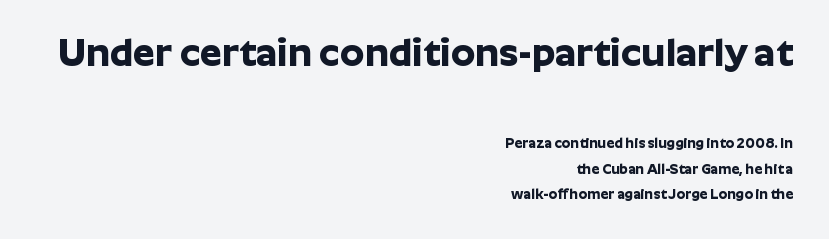
{"serif": "no", "italic": "no", "bold": "yes", "weight": "bold", "width": "normal", "stroke_contrast": "low", "x_height": "medium", "monospaced": "no", "underline": "no", "align": "right", "line_spacing_ratio": 1.8, "letter_spacing": "normal", "letter_spacing_em": 0.0, "larger_block": "first", "size_ratio": 2.79, "glyph_px": 39}
